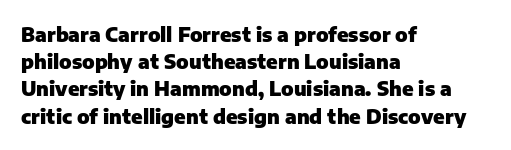
Vertical strokes here are truly vertical. Line spacing here is normal. The rendering anchors every line to the left-hand side. Short note: letters normally spaced. Has an underline been added? It has not. The sample has been set heavy, in full bold.
